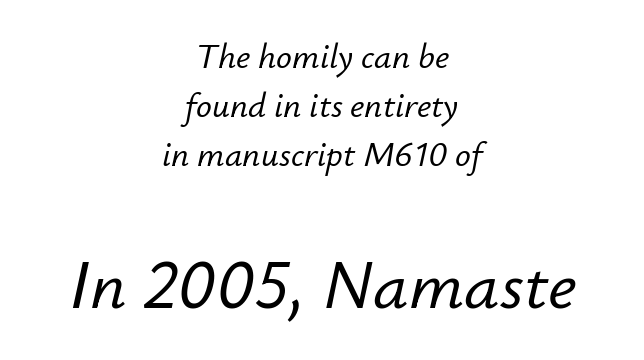
{"italic": "yes", "lean": "right", "slant_degrees": 12, "width": "normal", "stroke_contrast": "low", "x_height": "small", "monospaced": "no", "underline": "no", "align": "center", "line_spacing": "normal", "line_spacing_ratio": 1.4, "letter_spacing": "normal", "letter_spacing_em": 0.0, "larger_block": "second", "size_ratio": 2.0, "glyph_px": 70}
